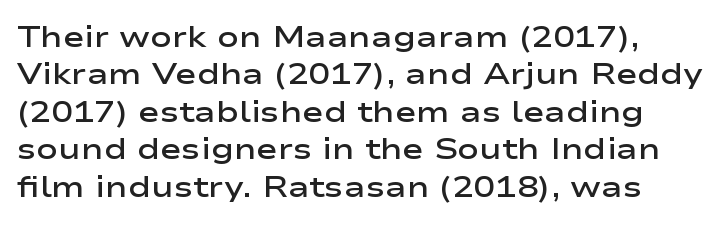
Q: Is the text bold? A: Semi-bold.
Q: Is the text italic (slanted)? A: No, it is upright.
Q: Is the typeface a serif or a sans-serif typeface? A: Sans-serif.
Q: Is the text underlined? A: No.
Q: How is the paragraph aligned? A: Left-aligned.
Q: Is the spacing between letters normal or unusually wide? A: Normal.
Q: Is the spacing between lines tight, normal or loose? A: Normal.
Q: Width (condensed, normal, or wide)? A: Wide.
Q: Stroke contrast? A: Low.
Q: x-height? A: Medium.
Q: Monospaced? A: No.
